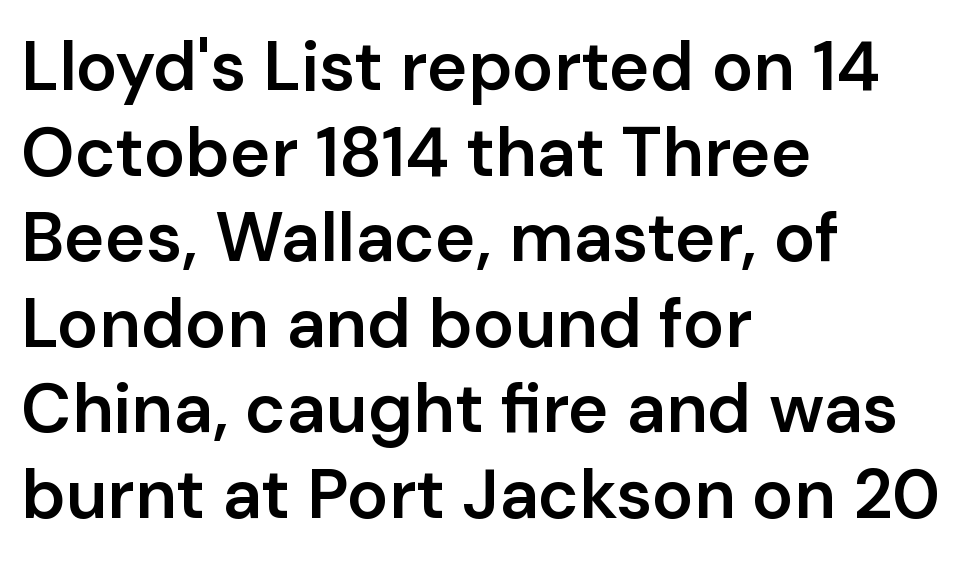
Q: Is the text bold? A: Semi-bold.
Q: Is the text italic (slanted)? A: No, it is upright.
Q: Is the typeface a serif or a sans-serif typeface? A: Sans-serif.
Q: Is the text underlined? A: No.
Q: How is the paragraph aligned? A: Left-aligned.
Q: Is the spacing between letters normal or unusually wide? A: Normal.
Q: Width (condensed, normal, or wide)? A: Normal.
Q: Stroke contrast? A: Low.
Q: x-height? A: Medium.
Q: Monospaced? A: No.
